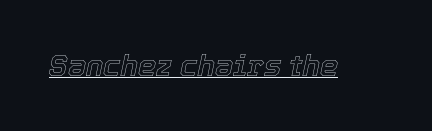
Every word sits above its own underline. The rendering applies a slant to the glyphs. The letters advance in unequal steps, a hallmark of proportional type. Inter-character spacing is left at the font's built-in metrics.
